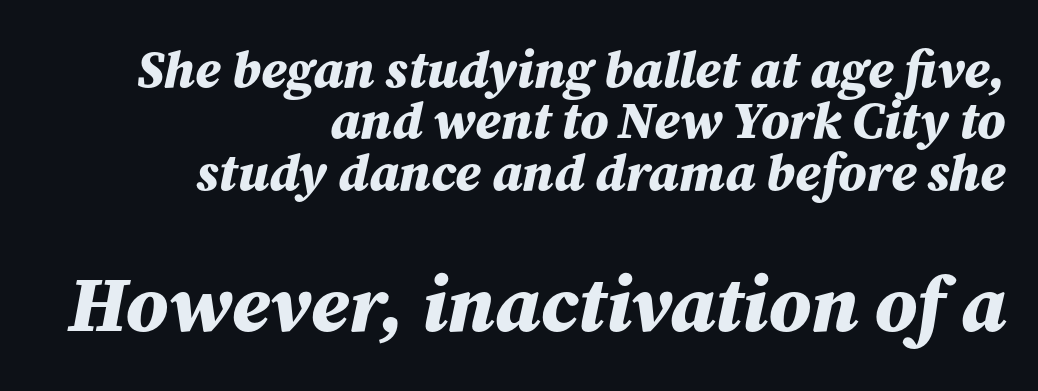
Q: Is the text bold? A: Yes.
Q: Is the text italic (slanted)? A: Yes, it leans right by about 12 degrees.
Q: Is the text underlined? A: No.
Q: How is the paragraph aligned? A: Right-aligned.
Q: Is the spacing between letters normal or unusually wide? A: Normal.
Q: Is the spacing between lines tight, normal or loose? A: Tight.
Q: Which block of text is set in a larger size, the first (top) or the second (bottom)? A: The second (bottom) one.
Q: Width (condensed, normal, or wide)? A: Normal.
Q: Stroke contrast? A: Medium.
Q: x-height? A: Medium.
Q: Monospaced? A: No.
